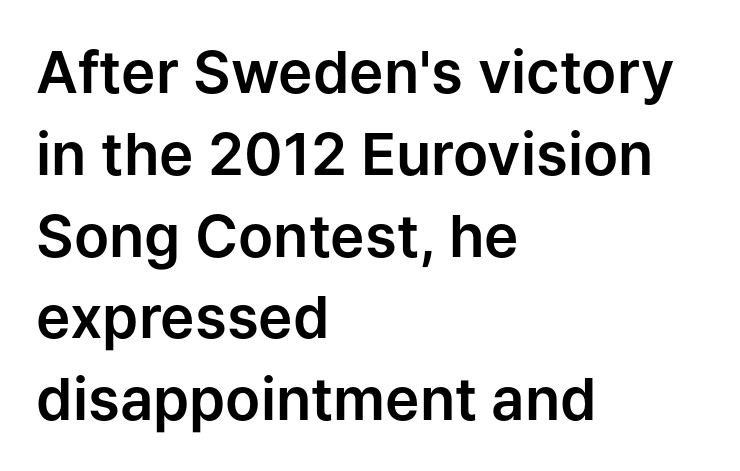
Line starts are locked; line ends wander. Any mark beneath the type? The region is blank. This sample keeps an unexceptional amount of space between lines. The gaps between neighbouring characters are ordinary and unremarkable. A typesetter would call this proportional, since set widths differ per character.
